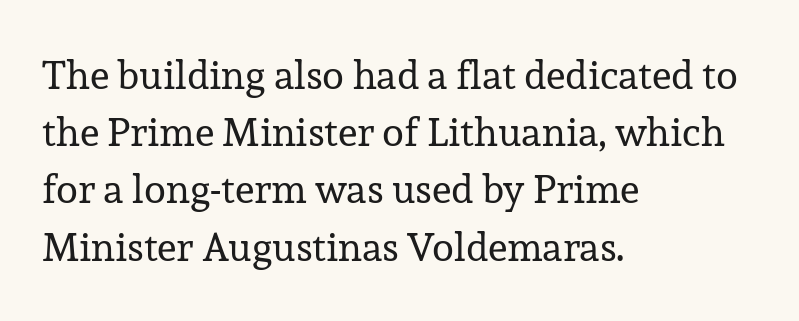
{"serif": "yes", "italic": "no", "bold": "no", "weight": "regular", "width": "normal", "stroke_contrast": "low", "x_height": "medium", "monospaced": "no", "underline": "no", "align": "left", "line_spacing": "normal", "line_spacing_ratio": 1.43, "letter_spacing": "normal", "letter_spacing_em": 0.0, "glyph_px": 40}
